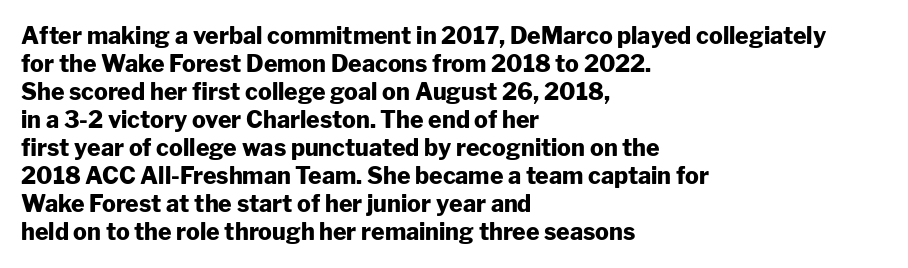
Q: Is the text bold? A: Yes.
Q: Is the text italic (slanted)? A: No, it is upright.
Q: Is the text underlined? A: No.
Q: How is the paragraph aligned? A: Left-aligned.
Q: Is the spacing between letters normal or unusually wide? A: Normal.
